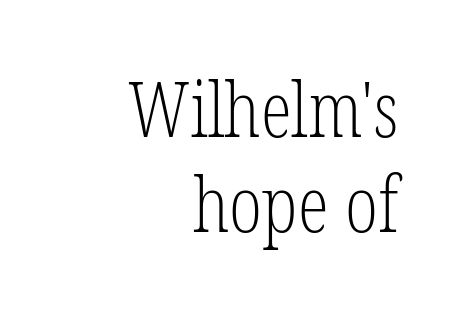
{"serif": "yes", "italic": "no", "bold": "no", "weight": "light", "width": "condensed", "stroke_contrast": "low", "x_height": "medium", "monospaced": "no", "underline": "no", "align": "right", "line_spacing_ratio": 1.22, "letter_spacing": "normal", "letter_spacing_em": 0.0, "glyph_px": 78}
